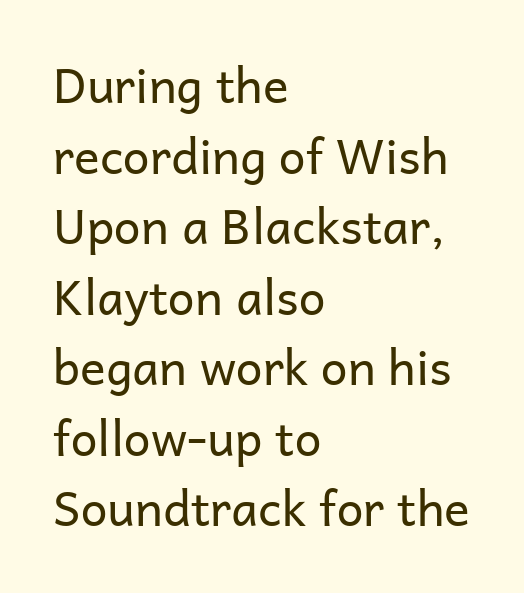
The rendering uses natural spacing where letterforms have individual widths. Each letter's strokes conclude bluntly, with no projecting serifs. Style check: upright. Honestly, the row spacing looks completely unremarkable.
